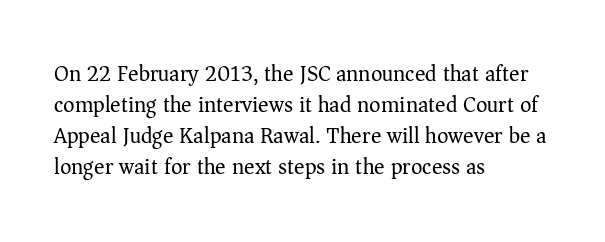
The words here are not underlined. Default kerning and tracking; the words read as compact shapes. The paragraph shown leans on its left margin. Posture: straight, roman, zero tilt. Vertical stems look standard width or narrower in stroke. Vertical spacing — default.
